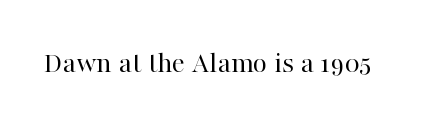
The image shows 31 px regular-weight serif type, upright; set normal letter spacing, not underlined; high stroke contrast and a medium x-height.
